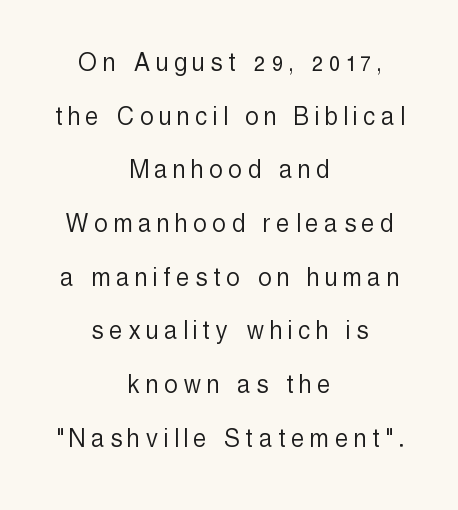
Reading down the block, each line starts at a different indent, mirrored at its end. In terms of letterspacing, this is a distinctly airy, spread setting. In terms of posture, this sample is upright. Character widths vary here, with narrow letters taking less room than wide ones. Stems and bowls with no extra thickness — not bold. The typeface chosen for these lines omits serifs.
